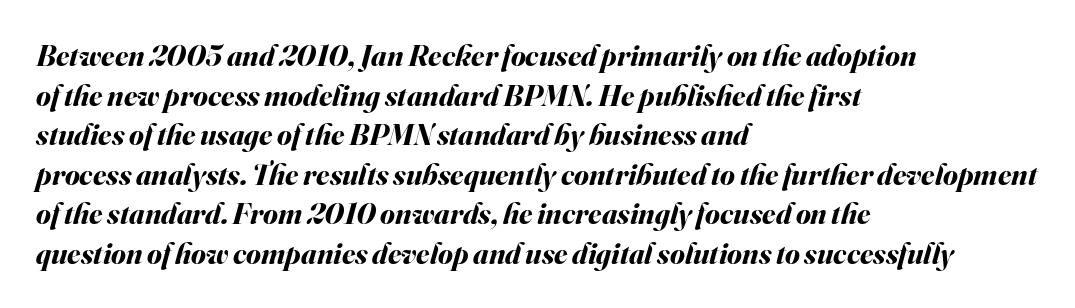
The image shows 30 px bold type, italic (leaning right); set left-aligned, normal line spacing (1.32x), normal letter spacing, not underlined; medium stroke contrast and a small x-height.
